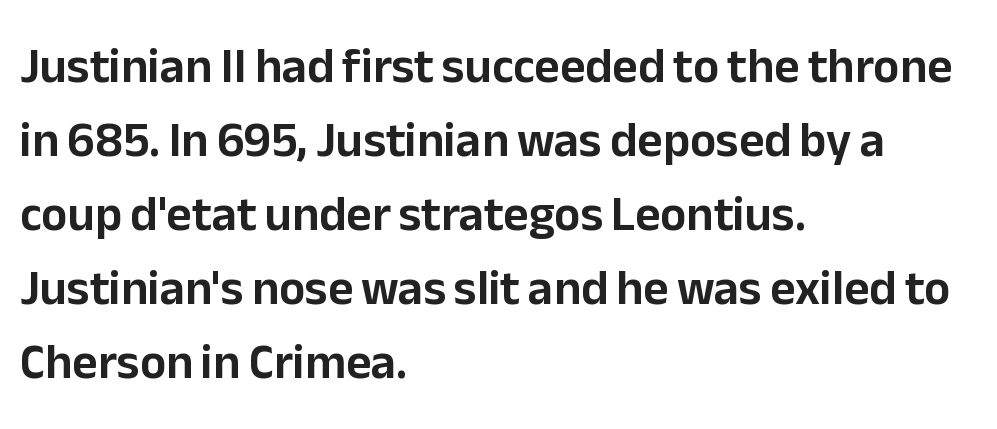
{"serif": "no", "italic": "no", "width": "normal", "stroke_contrast": "low", "x_height": "medium", "monospaced": "no", "underline": "no", "align": "left", "line_spacing": "normal", "line_spacing_ratio": 1.51, "letter_spacing": "normal", "letter_spacing_em": 0.0, "glyph_px": 49}
